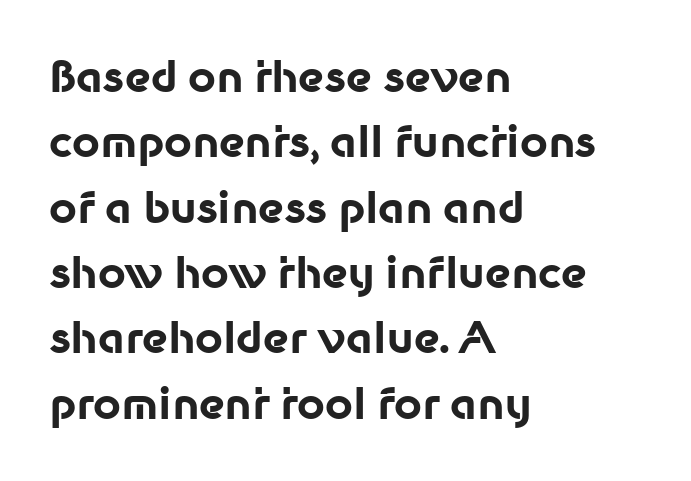
The image shows 43 px bold sans-serif type, upright; set left-aligned, normal line spacing (1.52x), normal letter spacing, not underlined; low stroke contrast and a medium x-height.
